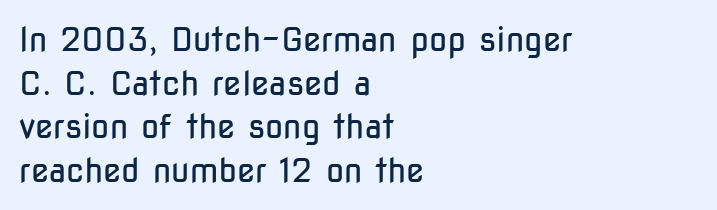
{"serif": "no", "italic": "no", "bold": "no", "weight": "regular", "width": "condensed", "stroke_contrast": "low", "x_height": "medium", "monospaced": "no", "underline": "no", "align": "left", "line_spacing": "normal", "line_spacing_ratio": 1.32, "letter_spacing": "normal", "letter_spacing_em": 0.0, "glyph_px": 33}
